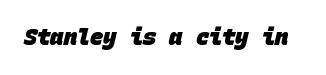
{"bold": "yes", "underline": "no", "letter_spacing": "normal", "letter_spacing_em": 0.0, "glyph_px": 22}
